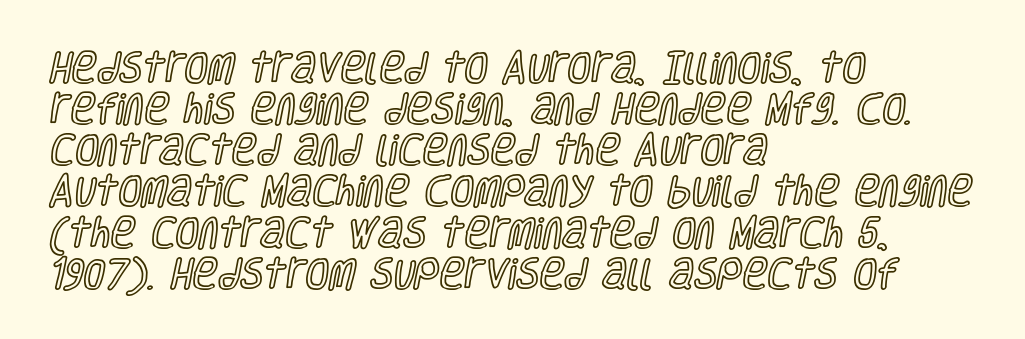
Each word holds together tightly as a unit, with standard inter-letter gaps. The space beneath each line is pristine and unruled. The rendering uses natural spacing where letterforms have individual widths. Leftover space on each line is placed entirely after the last word.
